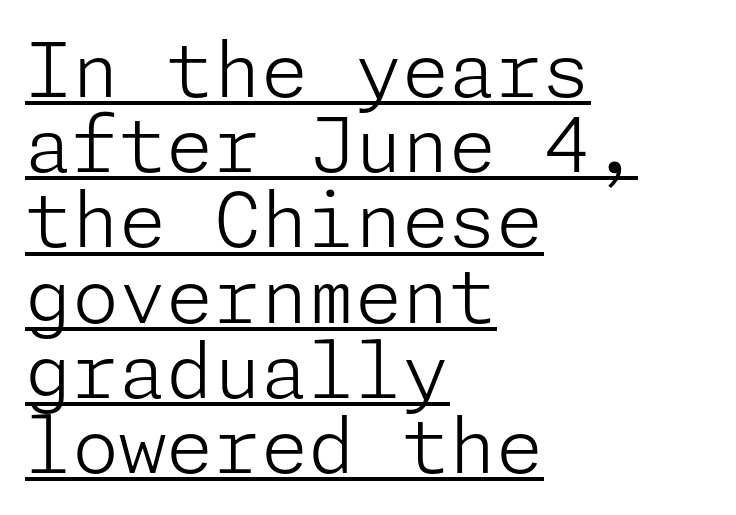
The image shows 76 px light sans-serif type, upright; set left-aligned, tight line spacing (0.99x), normal letter spacing, underlined; low stroke contrast and a medium x-height.
